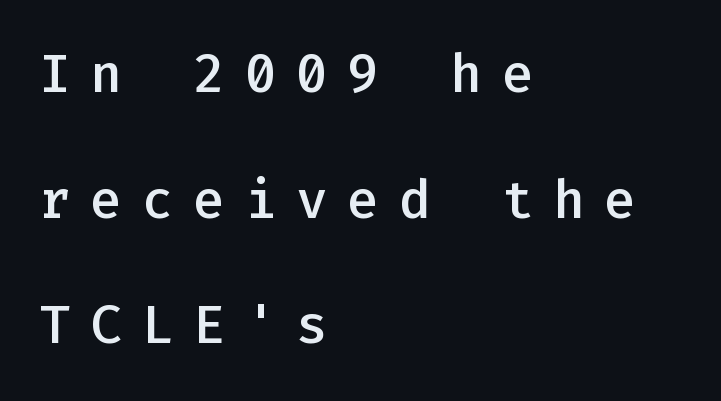
{"serif": "no", "italic": "no", "bold": "semi", "weight": "semibold", "width": "normal", "stroke_contrast": "low", "x_height": "medium", "monospaced": "yes", "underline": "no", "align": "left", "line_spacing": "loose", "line_spacing_ratio": 2.37, "letter_spacing": "wide", "letter_spacing_em": 0.37, "glyph_px": 53}
